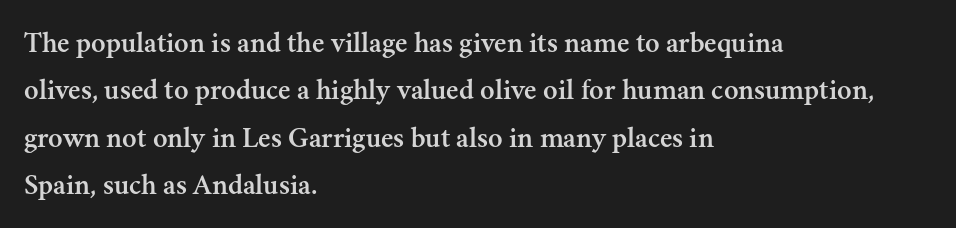
Q: Is the text italic (slanted)? A: No, it is upright.
Q: Is the typeface a serif or a sans-serif typeface? A: Serif.
Q: Is the text underlined? A: No.
Q: How is the paragraph aligned? A: Left-aligned.
Q: Is the spacing between letters normal or unusually wide? A: Normal.
Q: Is the spacing between lines tight, normal or loose? A: Normal.
Q: Width (condensed, normal, or wide)? A: Normal.
Q: Stroke contrast? A: Medium.
Q: x-height? A: Small.
Q: Monospaced? A: No.
